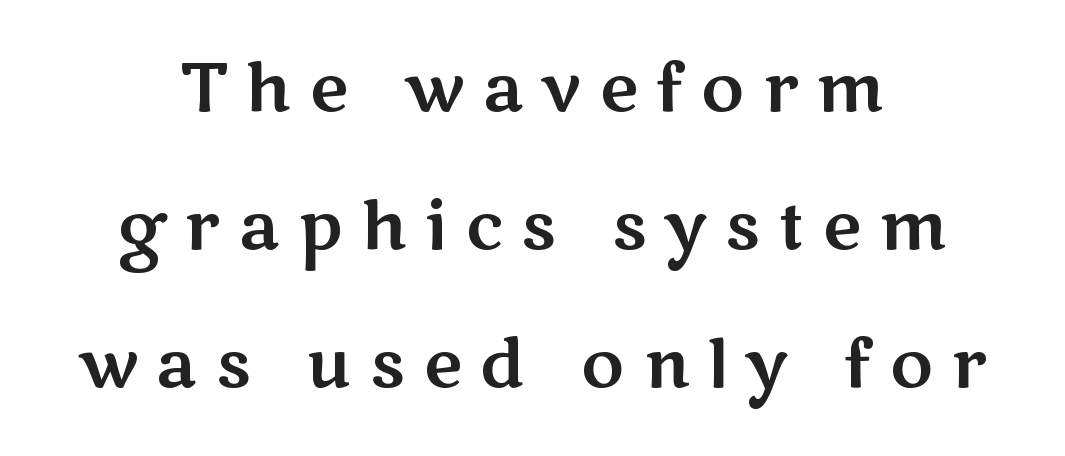
{"serif": "no", "italic": "no", "width": "wide", "stroke_contrast": "medium", "x_height": "medium", "monospaced": "no", "underline": "no", "align": "center", "line_spacing": "loose", "line_spacing_ratio": 2.09, "letter_spacing": "wide", "letter_spacing_em": 0.28, "glyph_px": 66}
